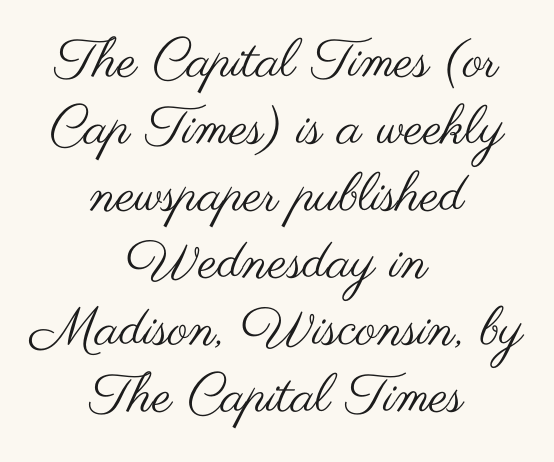
The image shows 54 px regular-weight, wide sans-serif type; set centered, line spacing 1.24x, normal letter spacing, not underlined; medium stroke contrast and a small x-height.
